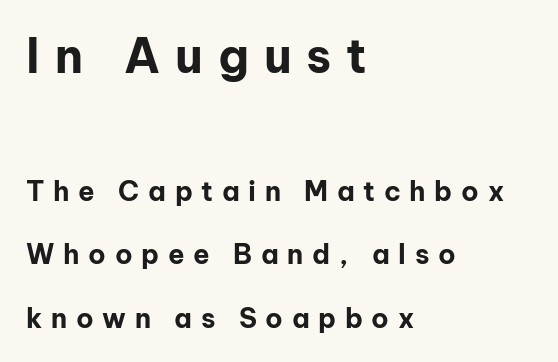
The image shows 47 px bold sans-serif type, upright; set left-aligned, loose line spacing (2.35x), unusually wide letter spacing (+0.32 em), not underlined; the first (top) block is 1.74x larger; low stroke contrast and a medium x-height.
